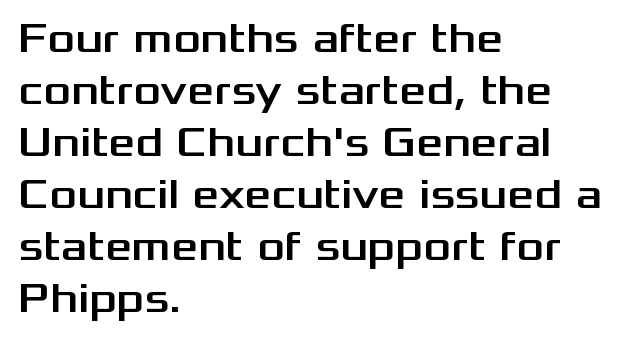
Q: Is the text italic (slanted)? A: No, it is upright.
Q: Is the typeface a serif or a sans-serif typeface? A: Sans-serif.
Q: Is the text underlined? A: No.
Q: How is the paragraph aligned? A: Left-aligned.
Q: Is the spacing between letters normal or unusually wide? A: Normal.
Q: Width (condensed, normal, or wide)? A: Wide.
Q: Stroke contrast? A: Medium.
Q: x-height? A: Medium.
Q: Monospaced? A: No.
